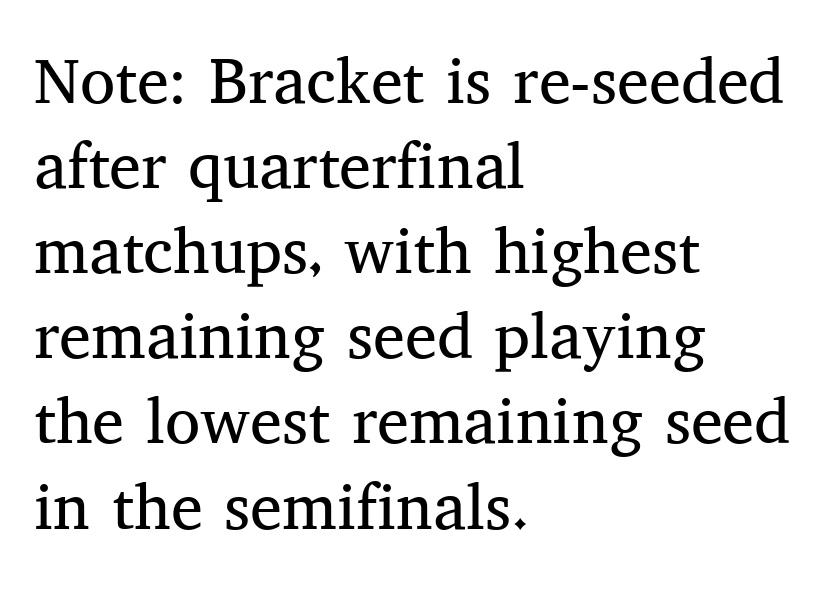
{"serif": "yes", "italic": "no", "bold": "no", "weight": "regular", "width": "normal", "stroke_contrast": "medium", "x_height": "medium", "monospaced": "no", "underline": "no", "align": "left", "line_spacing": "normal", "line_spacing_ratio": 1.33, "letter_spacing": "normal", "letter_spacing_em": 0.0, "glyph_px": 64}
